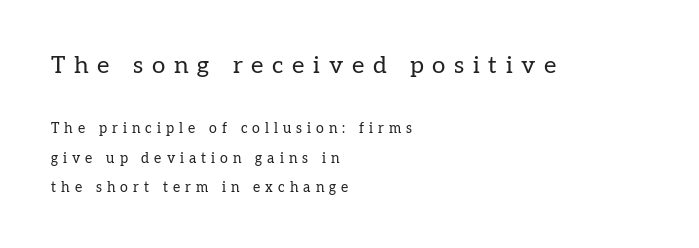
Q: Is the text bold? A: No.
Q: Is the text italic (slanted)? A: No, it is upright.
Q: Is the text underlined? A: No.
Q: How is the paragraph aligned? A: Left-aligned.
Q: Is the spacing between letters normal or unusually wide? A: Unusually wide.
Q: Is the spacing between lines tight, normal or loose? A: Loose.
Q: Which block of text is set in a larger size, the first (top) or the second (bottom)? A: The first (top) one.
